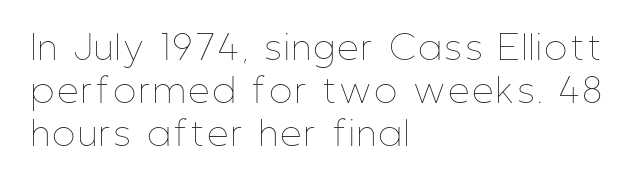
The image shows 33 px thin, condensed type, upright; set left-aligned, normal line spacing (1.3x), not underlined; low stroke contrast and a medium x-height.
